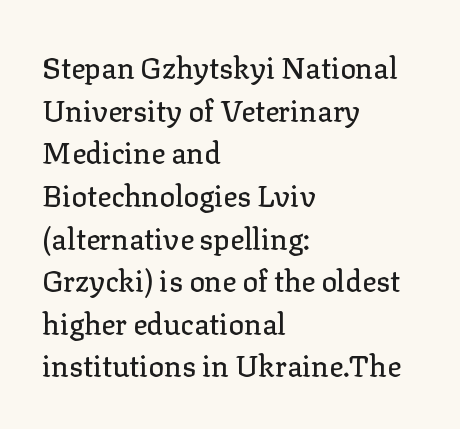
The image shows 29 px serif type, upright; set left-aligned, normal line spacing (1.47x), normal letter spacing, not underlined; low stroke contrast and a medium x-height.
